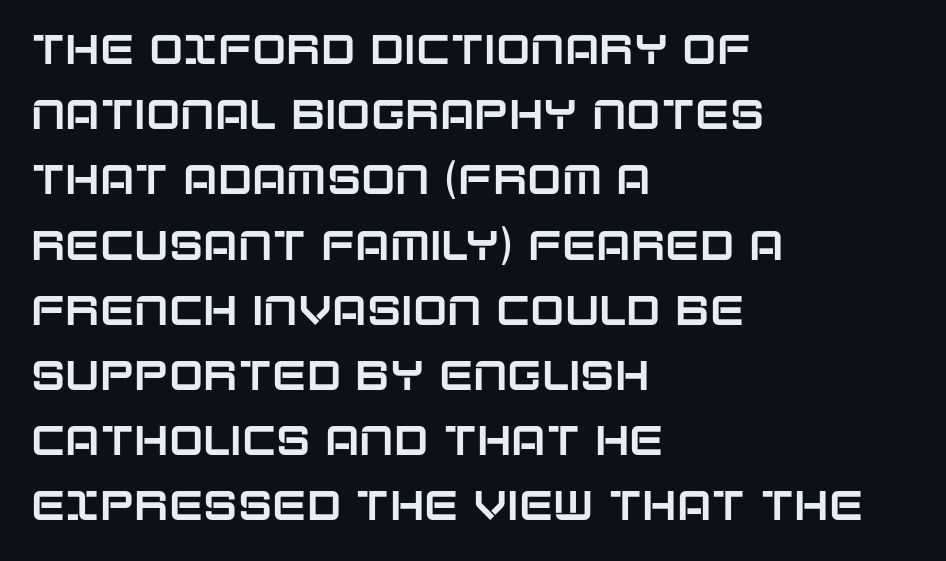
The image shows 41 px sans-serif type, upright; set left-aligned, normal line spacing (1.59x), normal letter spacing, not underlined; low stroke contrast and a large x-height.
